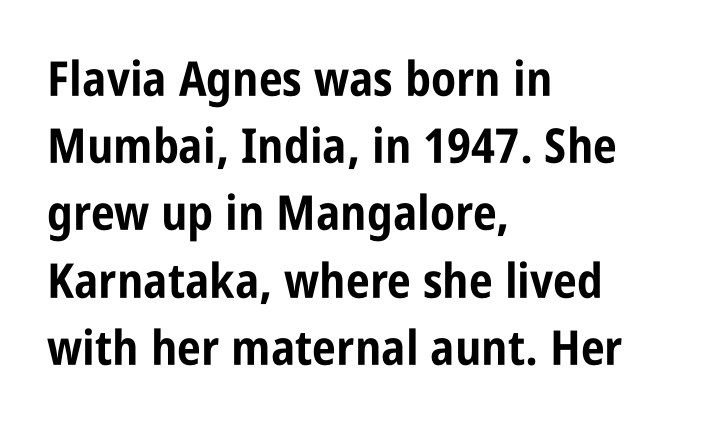
Line spacing here is normal. The passage shown has conventional tracking throughout. Each letter keeps its own natural width here, so spacing adapts to shape. Nope, not italic — everything's standing straight. The text block is weighted toward the left margin, trailing off unevenly rightward. In terms of weight, the rendering is a true, heavy bold.
